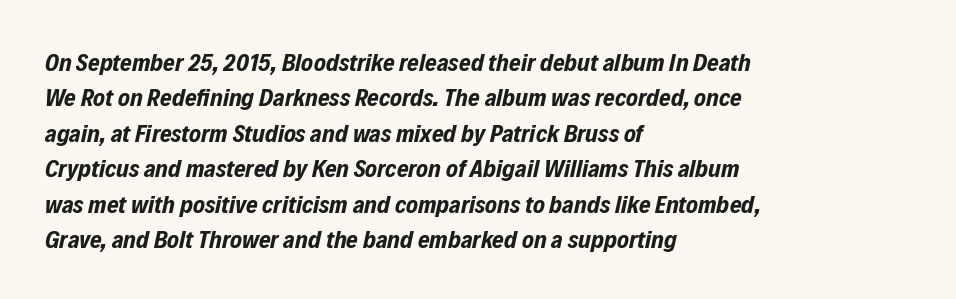
The image shows 25 px bold type, italic (leaning right); set left-aligned, normal line spacing (1.42x), normal letter spacing, not underlined.
